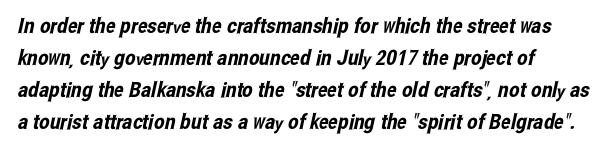
This block has exactly the height ordinary leading produces. Line beginnings align vertically; line endings do not. Descenders are the only things crossing below the line. Nothing unusual about the tracking: characters are spaced as the font intends.
